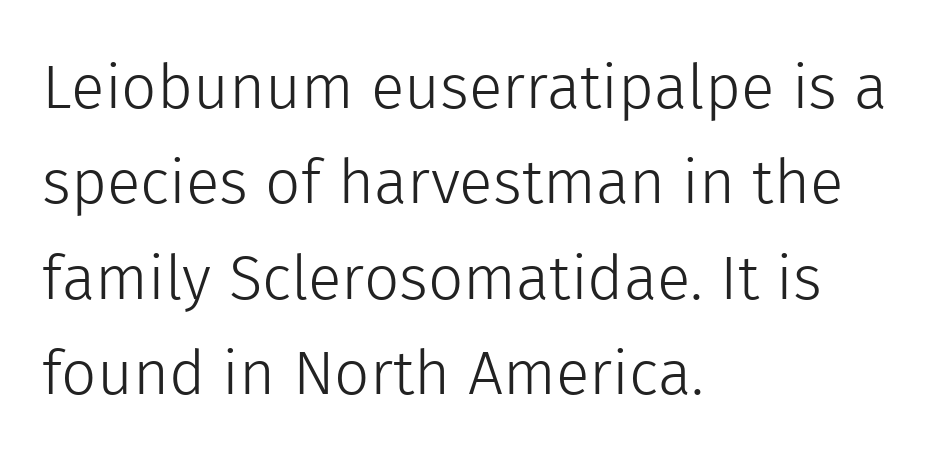
The image shows 62 px light sans-serif type, upright; set left-aligned, normal line spacing (1.54x), normal letter spacing, not underlined; a medium x-height.
